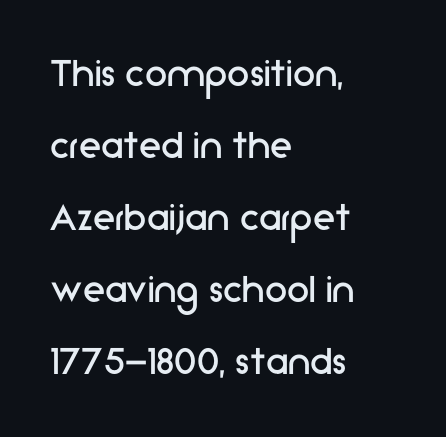
Q: Is the text bold? A: No.
Q: Is the text italic (slanted)? A: No, it is upright.
Q: Is the typeface a serif or a sans-serif typeface? A: Sans-serif.
Q: Is the text underlined? A: No.
Q: How is the paragraph aligned? A: Left-aligned.
Q: Is the spacing between letters normal or unusually wide? A: Normal.
Q: Is the spacing between lines tight, normal or loose? A: Normal.
Q: Width (condensed, normal, or wide)? A: Normal.
Q: Stroke contrast? A: Low.
Q: x-height? A: Medium.
Q: Monospaced? A: No.
